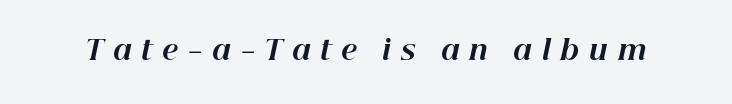
If you drew a line through each stem, it would be angled. This rendering features lettering with no underline. The passage shown has open, widely tracked lettering throughout. The letters are bold, with thick, heavy strokes.
